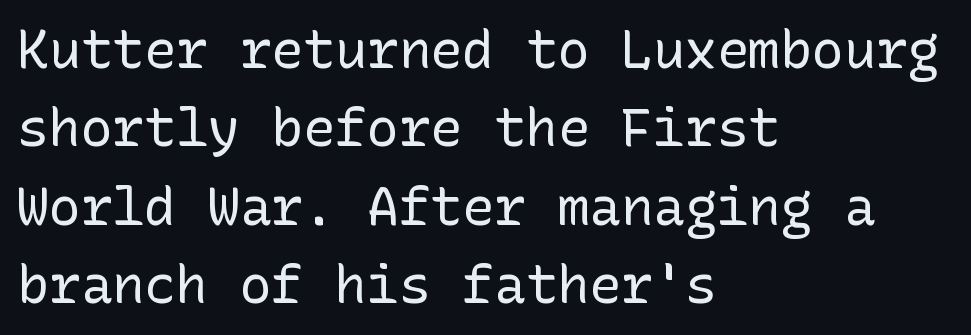
Q: Is the text bold? A: No.
Q: Is the text italic (slanted)? A: No, it is upright.
Q: Is the typeface a serif or a sans-serif typeface? A: Sans-serif.
Q: Is the text underlined? A: No.
Q: How is the paragraph aligned? A: Left-aligned.
Q: Is the spacing between letters normal or unusually wide? A: Normal.
Q: Is the spacing between lines tight, normal or loose? A: Normal.
Q: Width (condensed, normal, or wide)? A: Normal.
Q: Stroke contrast? A: Low.
Q: x-height? A: Medium.
